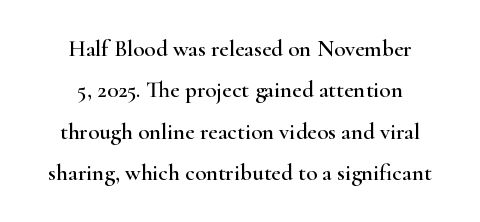
{"italic": "no", "underline": "no", "align": "center", "line_spacing_ratio": 1.8, "letter_spacing": "normal", "letter_spacing_em": 0.0, "glyph_px": 23}
